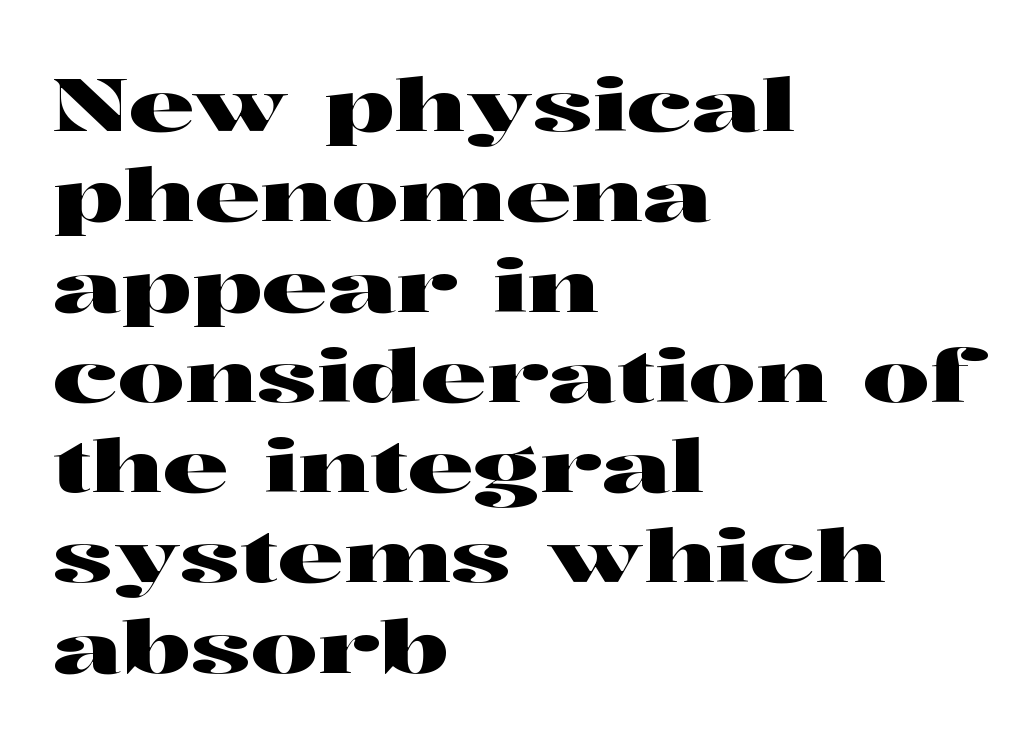
Nobody drew a line under any word here. The characters display serif detailing at their extremities. Each word holds together tightly as a unit, with standard inter-letter gaps. The passage shown is typed in a proportional face where columns would drift.
